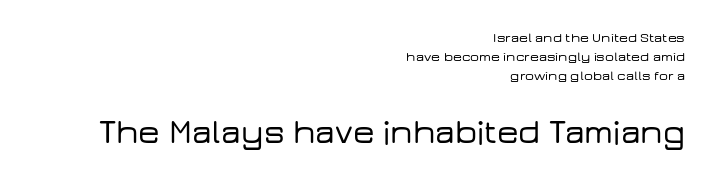
The image shows 34 px wide sans-serif type, upright; set right-aligned, normal line spacing (1.36x), normal letter spacing, not underlined; the second (bottom) block is 2.43x larger; low stroke contrast and a medium x-height.
